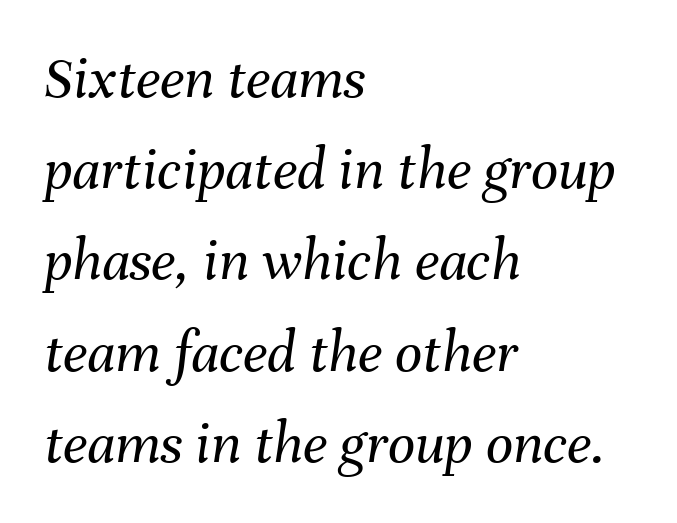
The image shows 60 px regular-weight type, italic (leaning right); set left-aligned, normal line spacing (1.52x), normal letter spacing, not underlined; medium stroke contrast and a medium x-height.
